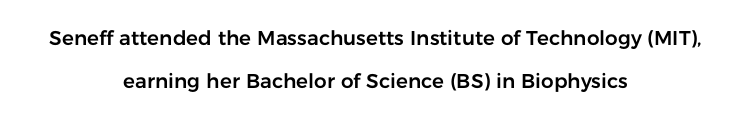
The image shows 20 px text type, upright; set centered, loose line spacing (2.17x), normal letter spacing, not underlined.
